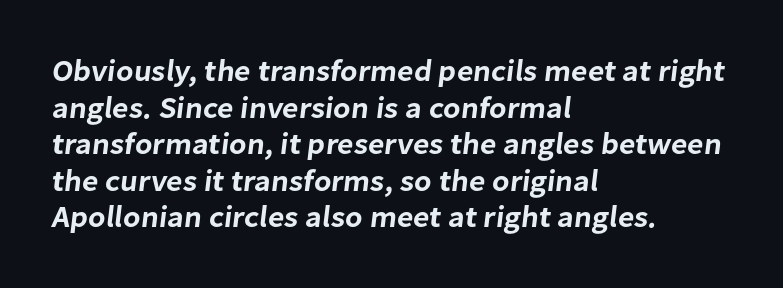
{"serif": "no", "width": "normal", "stroke_contrast": "low", "x_height": "medium", "monospaced": "no", "underline": "no", "align": "left", "line_spacing_ratio": 1.22, "letter_spacing": "normal", "letter_spacing_em": 0.0, "glyph_px": 30}
